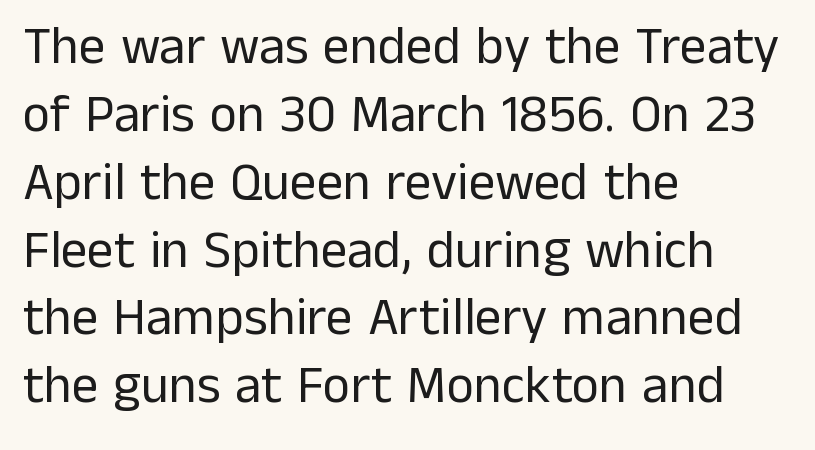
The image shows 53 px regular-weight sans-serif type, upright; set left-aligned, normal line spacing (1.28x), normal letter spacing, not underlined; low stroke contrast and a medium x-height.
